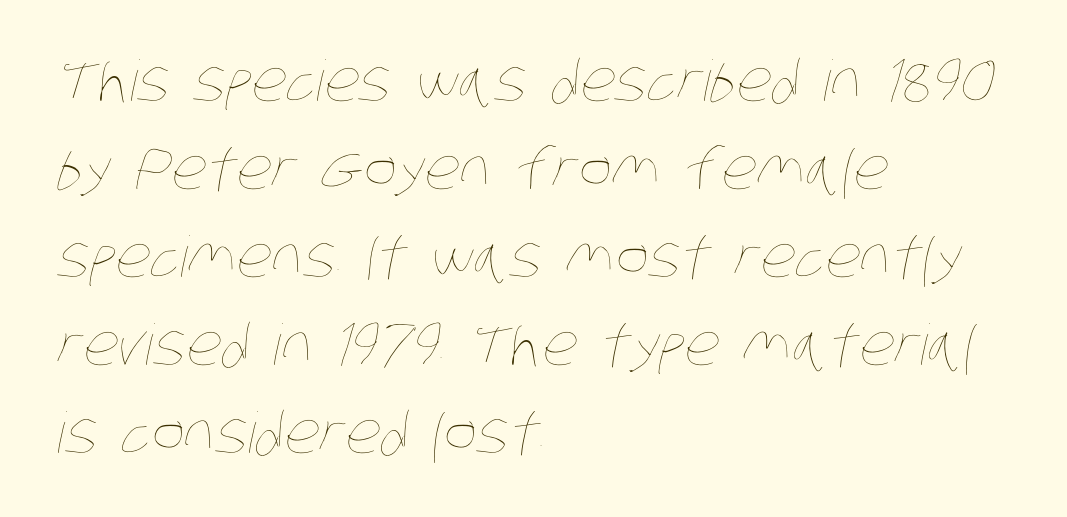
{"bold": "no", "weight": "thin", "width": "condensed", "stroke_contrast": "low", "x_height": "large", "monospaced": "no", "underline": "no", "align": "left", "line_spacing": "normal", "line_spacing_ratio": 1.57, "letter_spacing": "normal", "letter_spacing_em": 0.0, "glyph_px": 56}
